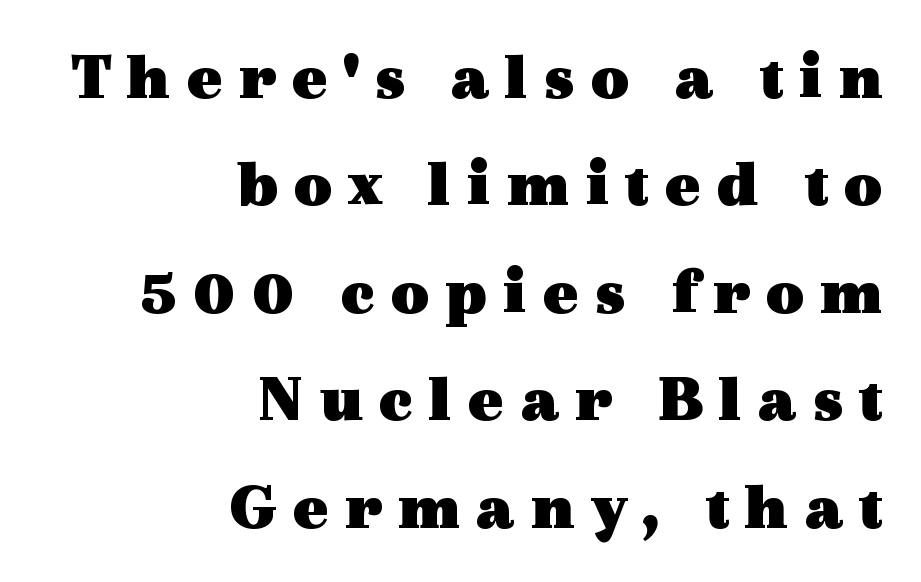
{"serif": "yes", "italic": "no", "bold": "yes", "weight": "heavy", "width": "wide", "x_height": "medium", "monospaced": "no", "underline": "no", "align": "right", "line_spacing": "normal", "line_spacing_ratio": 1.58, "letter_spacing": "wide", "letter_spacing_em": 0.22, "glyph_px": 68}
